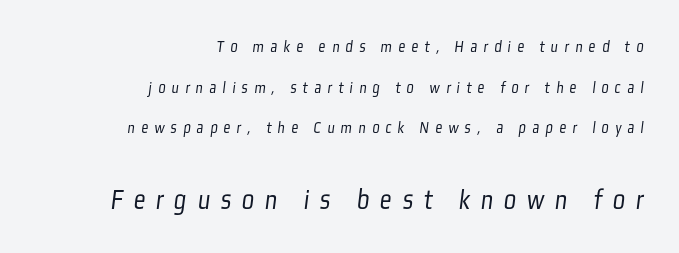
Stroke terminals: plain, sans-serif. The block of text is sparse from top to bottom, with ample space between rows. The rendering enlarges the type as you move from the upper chunk to the lower. The passage is arranged like a letterhead date or caption credit — flush right. The specimen omits any rule beneath the text block's lines.
